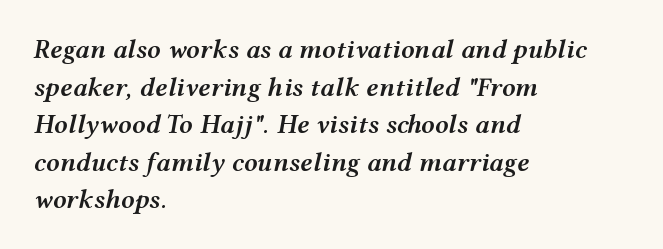
{"italic": "yes", "lean": "right", "slant_degrees": 12, "bold": "semi", "underline": "no", "align": "left", "line_spacing": "normal", "line_spacing_ratio": 1.39, "letter_spacing": "normal", "letter_spacing_em": 0.0, "glyph_px": 27}
